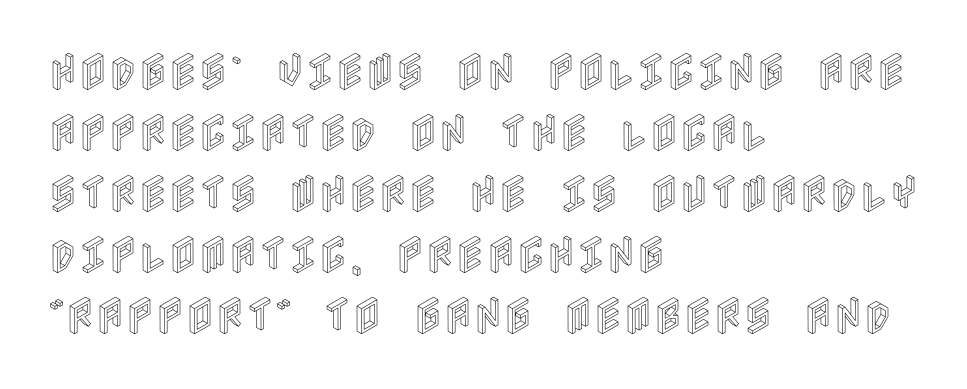
{"italic": "no", "width": "condensed", "x_height": "large", "underline": "no", "align": "left", "line_spacing": "normal", "line_spacing_ratio": 1.49, "letter_spacing": "normal", "letter_spacing_em": 0.0, "glyph_px": 41}
